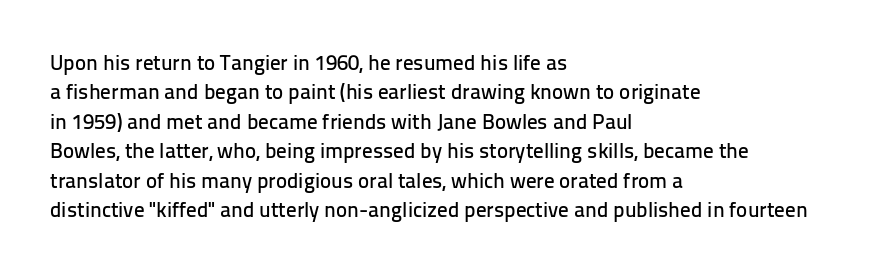
{"italic": "no", "underline": "no", "align": "left", "line_spacing": "normal", "line_spacing_ratio": 1.4, "letter_spacing": "normal", "letter_spacing_em": 0.0, "glyph_px": 21}
